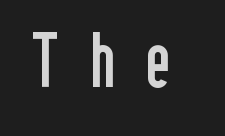
The image shows 76 px regular-weight, condensed sans-serif type, upright; set unusually wide letter spacing (+0.4 em), not underlined; low stroke contrast and a medium x-height.
